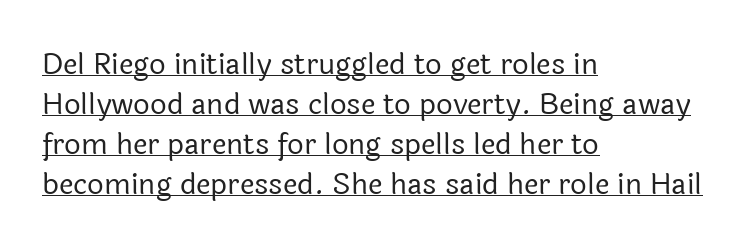
The image shows 29 px regular-weight sans-serif type, upright; set left-aligned, normal line spacing (1.38x), normal letter spacing, underlined; a medium x-height.
